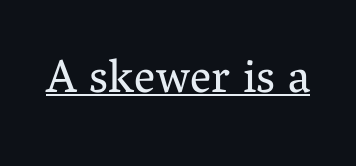
{"serif": "yes", "italic": "no", "bold": "no", "weight": "regular", "width": "normal", "stroke_contrast": "medium", "x_height": "medium", "monospaced": "no", "underline": "yes", "letter_spacing": "normal", "letter_spacing_em": 0.0, "glyph_px": 47}
